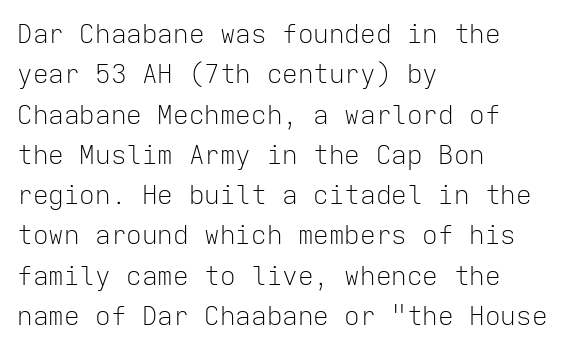
The image shows 26 px text type, upright; set left-aligned, normal line spacing (1.55x), normal letter spacing, not underlined.
